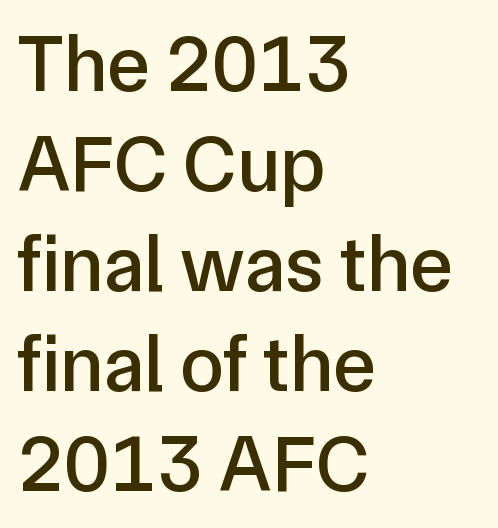
Q: Is the text italic (slanted)? A: No, it is upright.
Q: Is the typeface a serif or a sans-serif typeface? A: Sans-serif.
Q: Is the text underlined? A: No.
Q: How is the paragraph aligned? A: Left-aligned.
Q: Is the spacing between letters normal or unusually wide? A: Normal.
Q: Is the spacing between lines tight, normal or loose? A: Normal.
Q: Width (condensed, normal, or wide)? A: Normal.
Q: Stroke contrast? A: Low.
Q: x-height? A: Medium.
Q: Monospaced? A: No.
